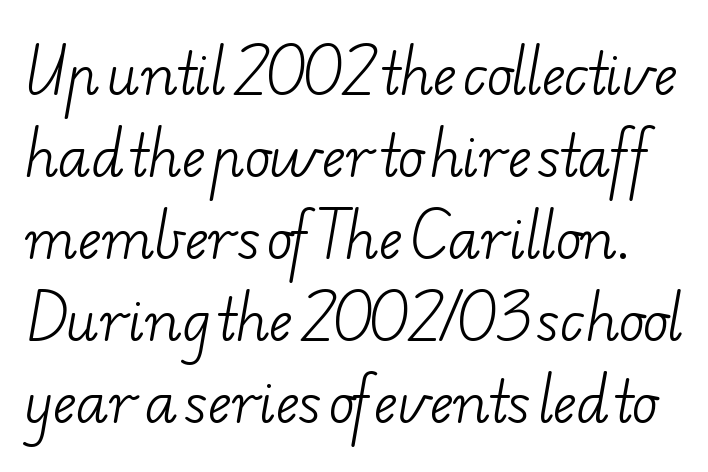
The image shows 55 px light, wide serif type; set normal line spacing (1.49x), normal letter spacing, not underlined; low stroke contrast and a small x-height.
